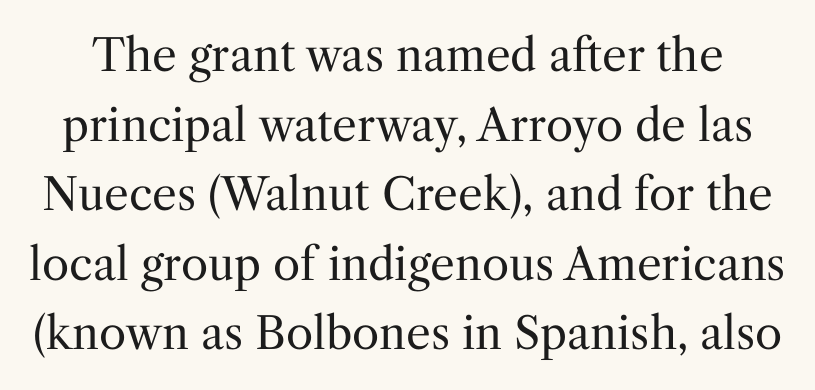
Q: Is the text bold? A: No.
Q: Is the text italic (slanted)? A: No, it is upright.
Q: Is the typeface a serif or a sans-serif typeface? A: Serif.
Q: Is the text underlined? A: No.
Q: Is the spacing between letters normal or unusually wide? A: Normal.
Q: Is the spacing between lines tight, normal or loose? A: Normal.
Q: Width (condensed, normal, or wide)? A: Normal.
Q: Stroke contrast? A: Medium.
Q: x-height? A: Medium.
Q: Monospaced? A: No.
